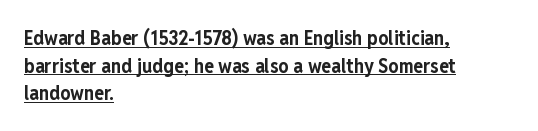
{"italic": "no", "bold": "yes", "underline": "yes", "align": "left", "line_spacing": "normal", "line_spacing_ratio": 1.38, "letter_spacing": "normal", "letter_spacing_em": 0.0, "glyph_px": 20}
